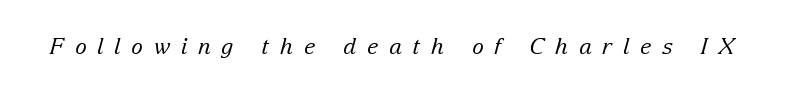
The baseline area is clear. Each stroke keeps to a modest, everyday thickness or less. Yep, that's italic — everything's leaning. Substantial extra tracking has been applied to these lines.
